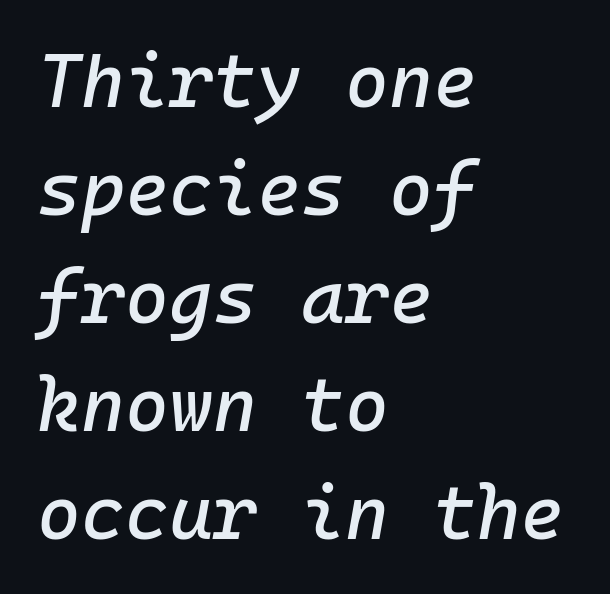
You could count columns in this text — the font is strictly monospaced. Lines of text with bare space underneath. A typesetter would call this zero additional tracking. The ragged edge is on the right, which tells us the setting is flush left. The face used here has a pronounced slope to its letters. What's the leading like? Ordinary, nothing unusual.
